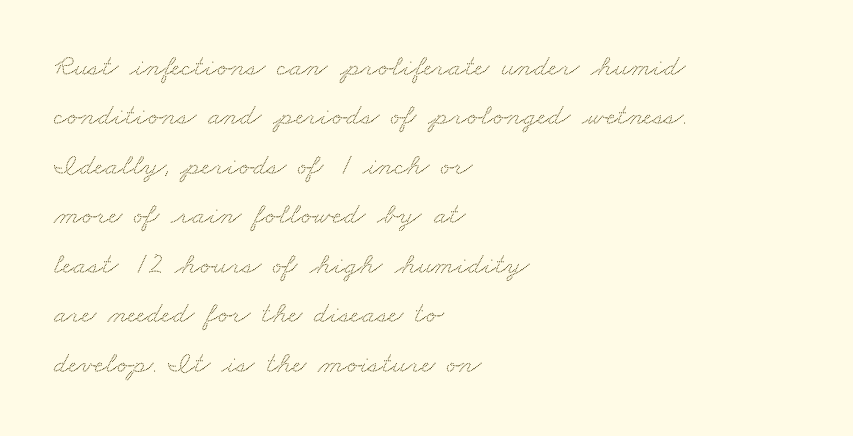
The image shows 30 px wide serif type; set left-aligned, normal line spacing (1.65x), normal letter spacing, not underlined; medium stroke contrast and a small x-height.
